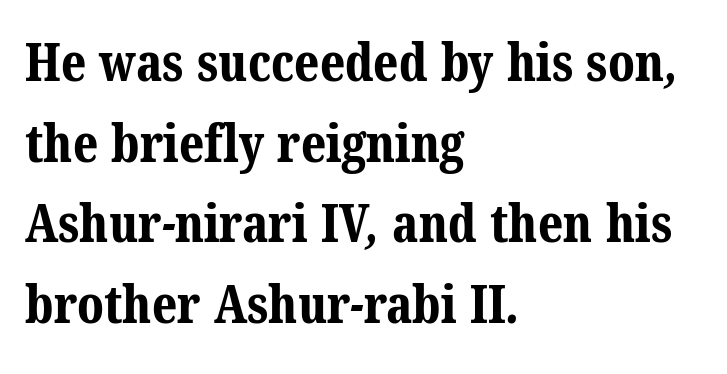
Check the space under the baseline: it is left empty. Horizontal alignment here is leftward, the default for most running prose. The leading is moderate, giving the passage an even texture. What weight is shown? A full bold with thick strokes. The text was rendered using a seriffed face with decorative stroke endings. Varying glyph widths throughout — classic text-font behaviour.
